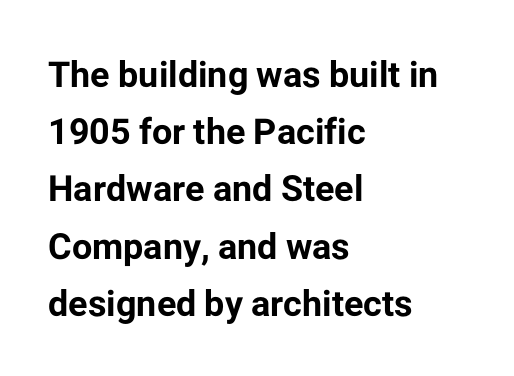
{"serif": "no", "italic": "no", "bold": "yes", "weight": "bold", "width": "normal", "stroke_contrast": "low", "x_height": "medium", "monospaced": "no", "underline": "no", "align": "left", "line_spacing": "normal", "line_spacing_ratio": 1.59, "letter_spacing": "normal", "letter_spacing_em": 0.0, "glyph_px": 36}
